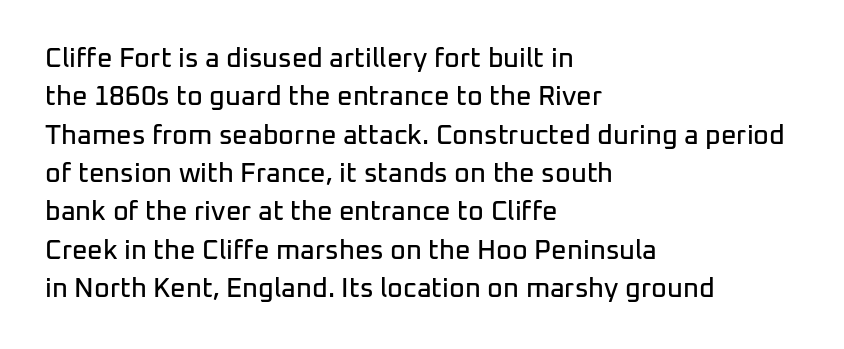
The image shows 27 px text type, upright; set left-aligned, normal line spacing (1.42x), normal letter spacing, not underlined.
